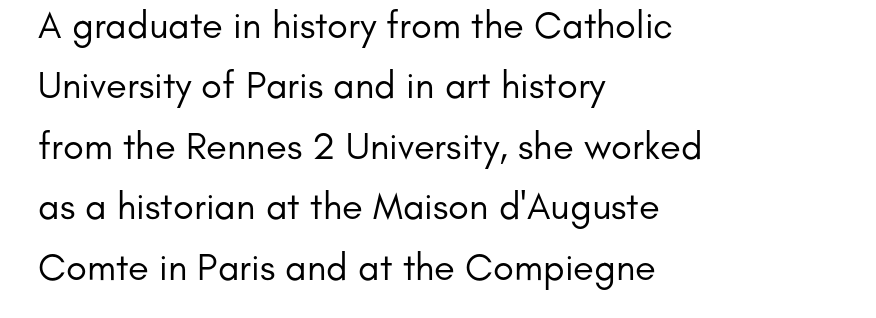
{"serif": "no", "italic": "no", "bold": "no", "weight": "regular", "width": "normal", "stroke_contrast": "low", "x_height": "small", "monospaced": "no", "underline": "no", "align": "left", "line_spacing": "normal", "line_spacing_ratio": 1.59, "letter_spacing": "normal", "letter_spacing_em": 0.0, "glyph_px": 38}
